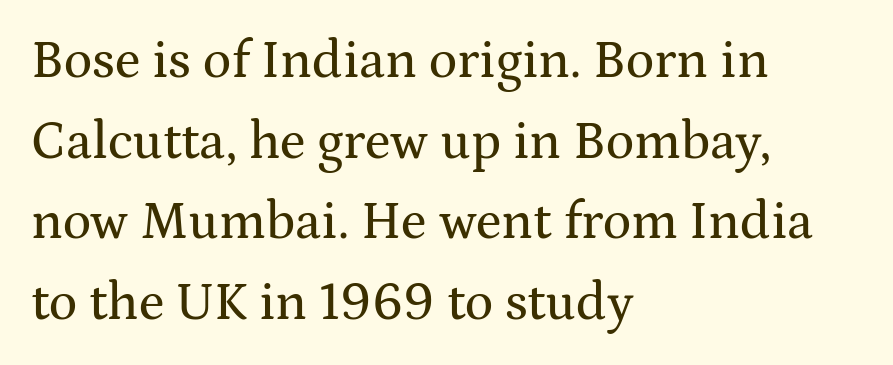
The image shows 53 px wide serif type, upright; set left-aligned, normal line spacing (1.52x), normal letter spacing, not underlined; medium stroke contrast and a medium x-height.
